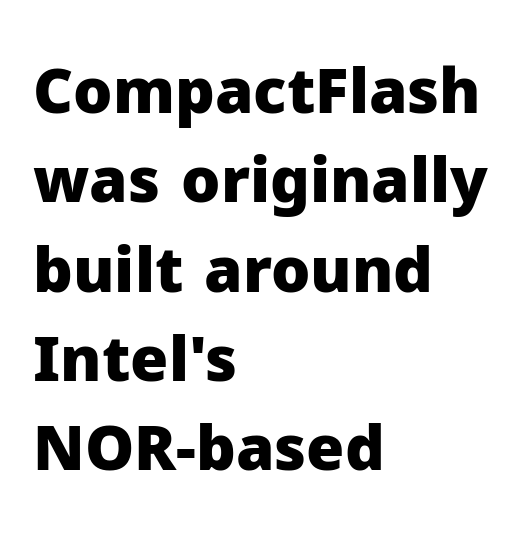
Q: Is the text bold? A: Yes.
Q: Is the text italic (slanted)? A: No, it is upright.
Q: Is the typeface a serif or a sans-serif typeface? A: Sans-serif.
Q: Is the text underlined? A: No.
Q: How is the paragraph aligned? A: Left-aligned.
Q: Is the spacing between letters normal or unusually wide? A: Normal.
Q: Is the spacing between lines tight, normal or loose? A: Normal.
Q: Width (condensed, normal, or wide)? A: Normal.
Q: Stroke contrast? A: Low.
Q: x-height? A: Medium.
Q: Monospaced? A: No.
